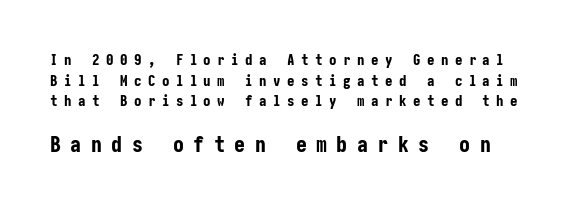
Q: Is the text bold? A: Yes.
Q: Is the text italic (slanted)? A: No, it is upright.
Q: Is the text underlined? A: No.
Q: Is the spacing between letters normal or unusually wide? A: Unusually wide.
Q: Is the spacing between lines tight, normal or loose? A: Normal.
Q: Which block of text is set in a larger size, the first (top) or the second (bottom)? A: The second (bottom) one.
